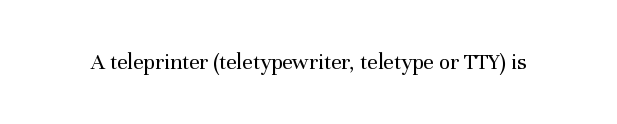
The type is set solid horizontally, with unmodified tracking. Words float on clear page, feet unadorned. A quiet, ordinary-to-light weight characterises the typeface. The type sits square on the baseline with zero lean.
